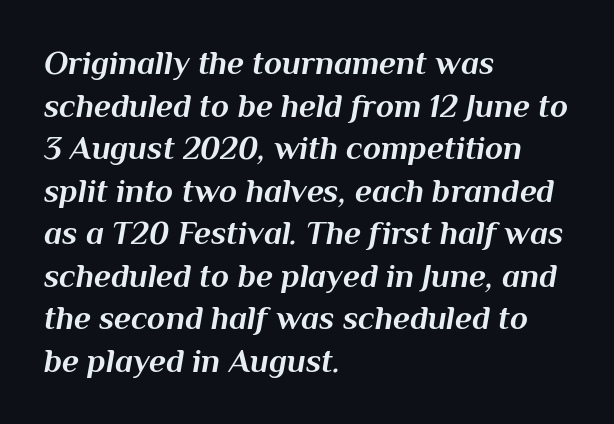
Q: Is the text bold? A: Yes.
Q: Is the text italic (slanted)? A: Yes, it leans right by about 10 degrees.
Q: Is the text underlined? A: No.
Q: How is the paragraph aligned? A: Left-aligned.
Q: Is the spacing between letters normal or unusually wide? A: Normal.
Q: Is the spacing between lines tight, normal or loose? A: Normal.
Q: Width (condensed, normal, or wide)? A: Normal.
Q: Stroke contrast? A: Medium.
Q: x-height? A: Medium.
Q: Monospaced? A: No.
